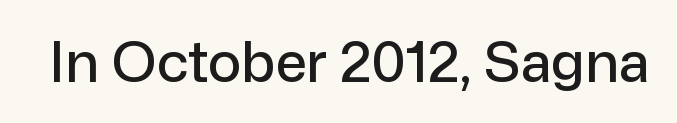
The letters carry no serifs — their stems end cleanly without finishing strokes. Words appear dense and cohesive because spacing is normal. Spacing verdict: proportional, widths tailored to each character. No italicization has been applied; the sample stays upright. The strip under each line holds only bare page.
